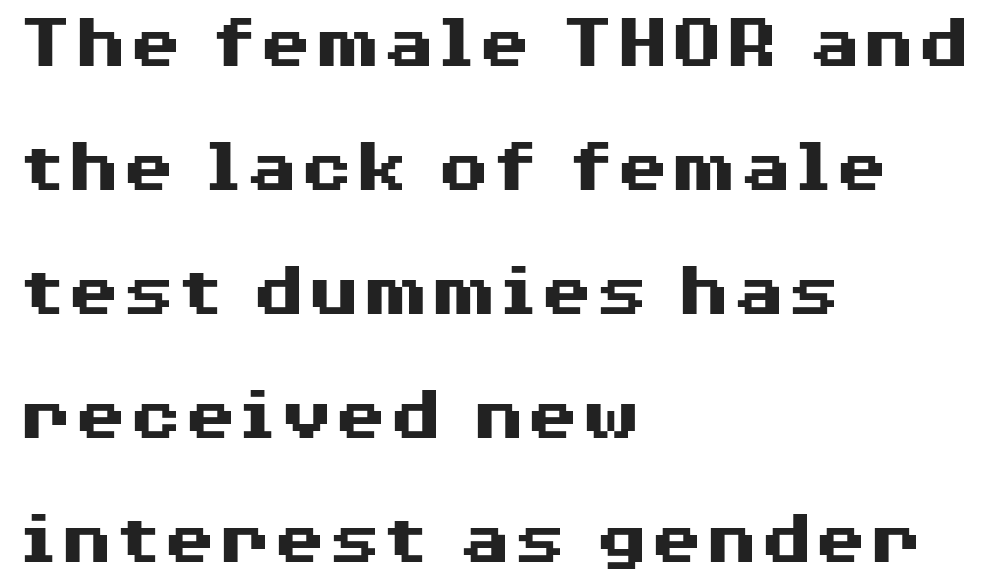
{"serif": "no", "italic": "no", "bold": "yes", "weight": "heavy", "width": "wide", "stroke_contrast": "medium", "x_height": "medium", "monospaced": "no", "underline": "no", "align": "left", "line_spacing": "normal", "line_spacing_ratio": 1.57, "letter_spacing": "normal", "letter_spacing_em": 0.0, "glyph_px": 79}
